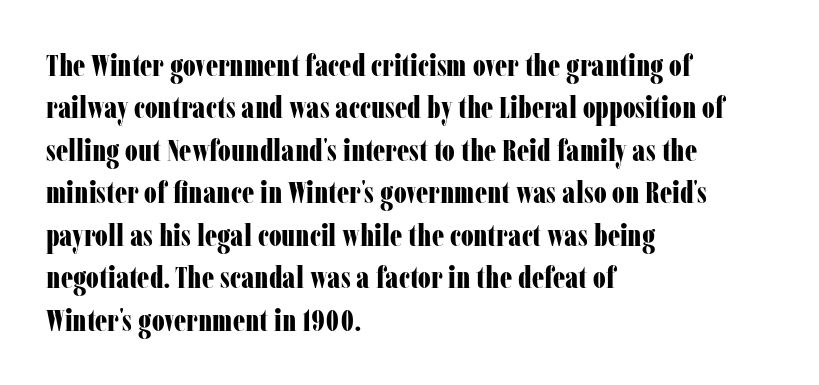
Q: Is the text bold? A: Yes.
Q: Is the text italic (slanted)? A: No, it is upright.
Q: Is the typeface a serif or a sans-serif typeface? A: Serif.
Q: Is the text underlined? A: No.
Q: How is the paragraph aligned? A: Left-aligned.
Q: Is the spacing between letters normal or unusually wide? A: Normal.
Q: Is the spacing between lines tight, normal or loose? A: Normal.
Q: Width (condensed, normal, or wide)? A: Condensed.
Q: Stroke contrast? A: Low.
Q: x-height? A: Medium.
Q: Monospaced? A: No.
